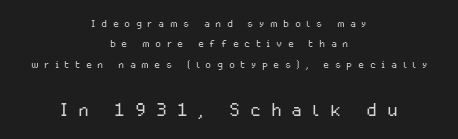
Q: Is the text bold? A: No.
Q: Is the text italic (slanted)? A: No, it is upright.
Q: Is the text underlined? A: No.
Q: How is the paragraph aligned? A: Centered.
Q: Is the spacing between letters normal or unusually wide? A: Unusually wide.
Q: Is the spacing between lines tight, normal or loose? A: Normal.
Q: Which block of text is set in a larger size, the first (top) or the second (bottom)? A: The second (bottom) one.
